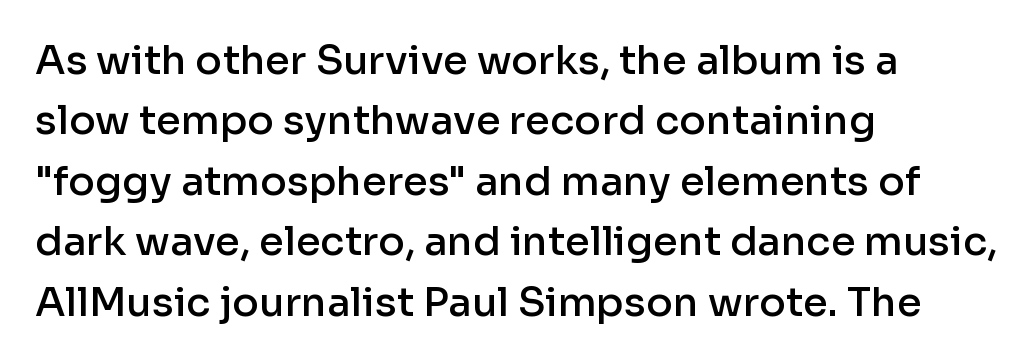
Q: Is the text bold? A: Semi-bold.
Q: Is the text italic (slanted)? A: No, it is upright.
Q: Is the typeface a serif or a sans-serif typeface? A: Sans-serif.
Q: Is the text underlined? A: No.
Q: How is the paragraph aligned? A: Left-aligned.
Q: Is the spacing between letters normal or unusually wide? A: Normal.
Q: Is the spacing between lines tight, normal or loose? A: Normal.
Q: Width (condensed, normal, or wide)? A: Normal.
Q: Stroke contrast? A: Low.
Q: x-height? A: Medium.
Q: Monospaced? A: No.
